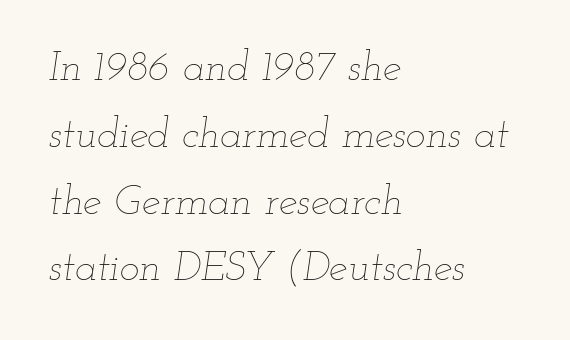
The image shows 42 px thin, wide type, italic (leaning right); set left-aligned, normal line spacing (1.59x), normal letter spacing, not underlined; low stroke contrast and a small x-height.
